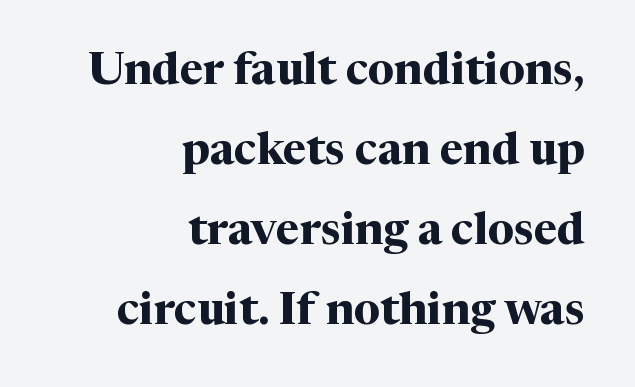
The image shows 45 px bold serif type, upright; set right-aligned, line spacing 1.78x, normal letter spacing, not underlined; medium stroke contrast and a medium x-height.
